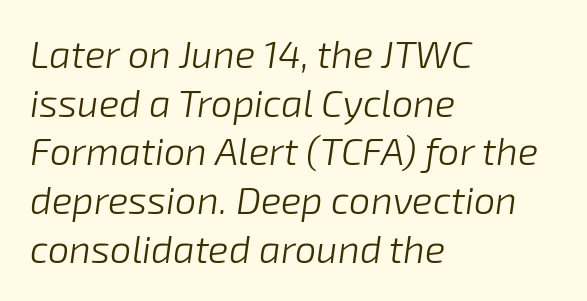
Horizontally, the lines are justified to the leading edge only. The font sits on the lighter half of the weight spectrum, regular included. Tall strokes in this sample are angled rather than plumb. The face used here is rendered with its standard letterfit.
